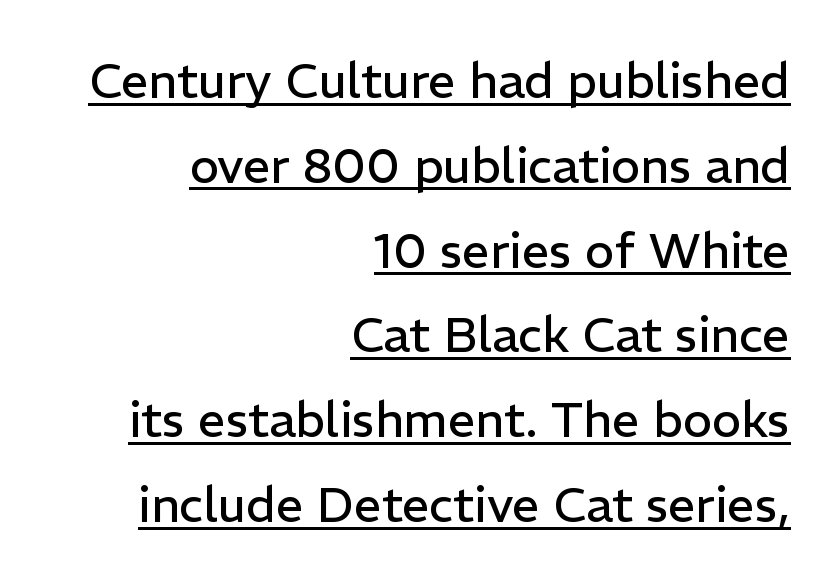
The image shows 49 px regular-weight sans-serif type, upright; set right-aligned, line spacing 1.73x, normal letter spacing, underlined; low stroke contrast and a medium x-height.
